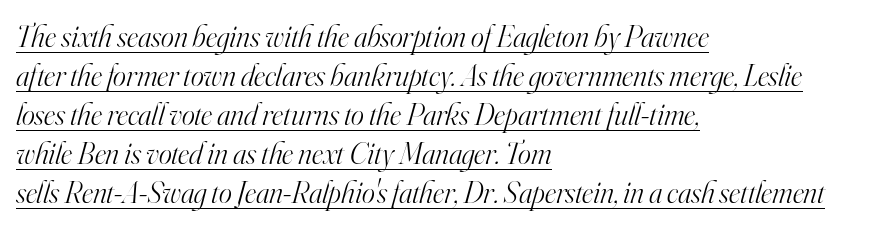
Q: Is the text bold? A: No.
Q: Is the text italic (slanted)? A: Yes, it leans right by about 16 degrees.
Q: Is the typeface a serif or a sans-serif typeface? A: Serif.
Q: Is the text underlined? A: Yes.
Q: How is the paragraph aligned? A: Left-aligned.
Q: Is the spacing between letters normal or unusually wide? A: Normal.
Q: Is the spacing between lines tight, normal or loose? A: Normal.
Q: Width (condensed, normal, or wide)? A: Normal.
Q: Stroke contrast? A: High.
Q: x-height? A: Small.
Q: Monospaced? A: No.
